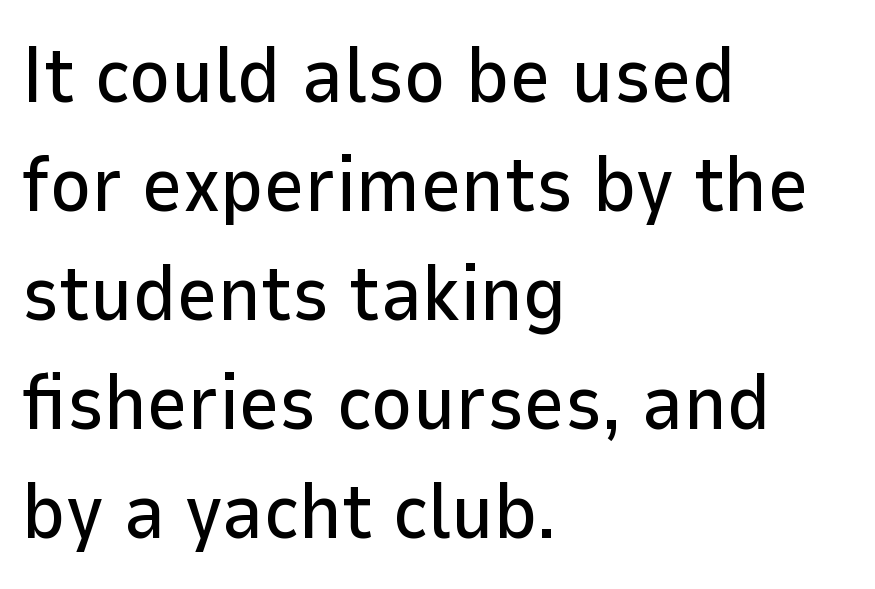
The type family on display is of the sans-serif kind. Vertically, the passage feels balanced, rows spaced as you'd expect. Descenders hang freely into open space. This is the regular roman posture of the typeface.
